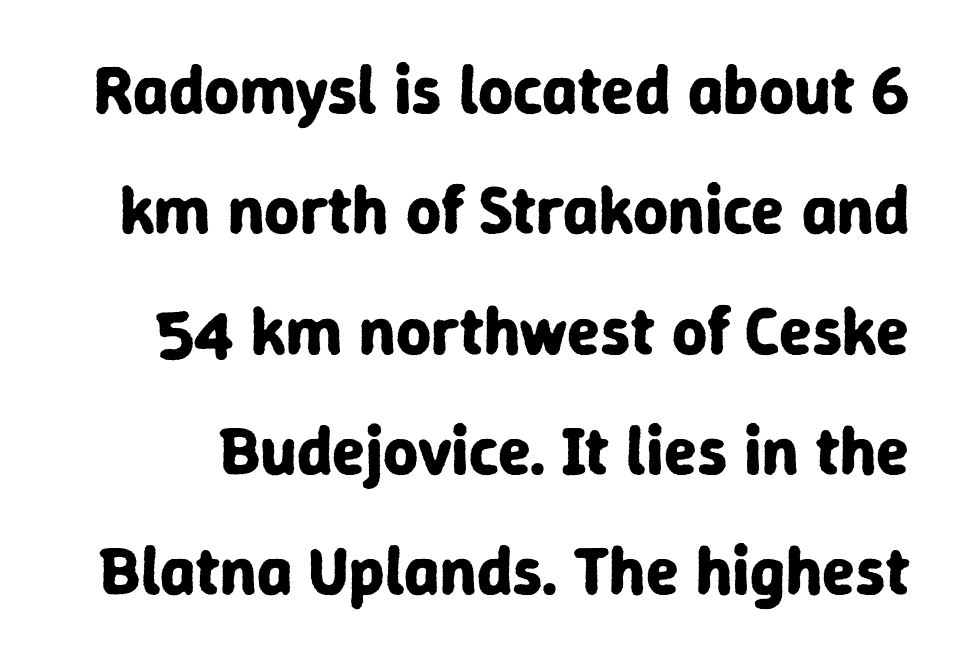
The designer went with a sans here, leaving each stem footless. Heavy, bold letterforms. Spacing between characters is what you'd get straight out of the box. Note the varied advance widths — an 'i' is clearly narrower than an 'm'. Tall strokes in this sample are plumb rather than angled.
